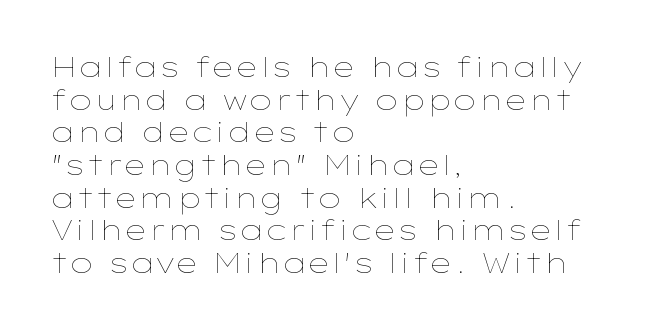
What stands out about the letter spacing? Nothing — it is the standard amount. This is not heavy type; no bold has been used. Just letters on the line, the space beneath them empty. Notice how the stems are strictly vertical — no italics here. This rendering uses left alignment, leaving the right contour irregular.
